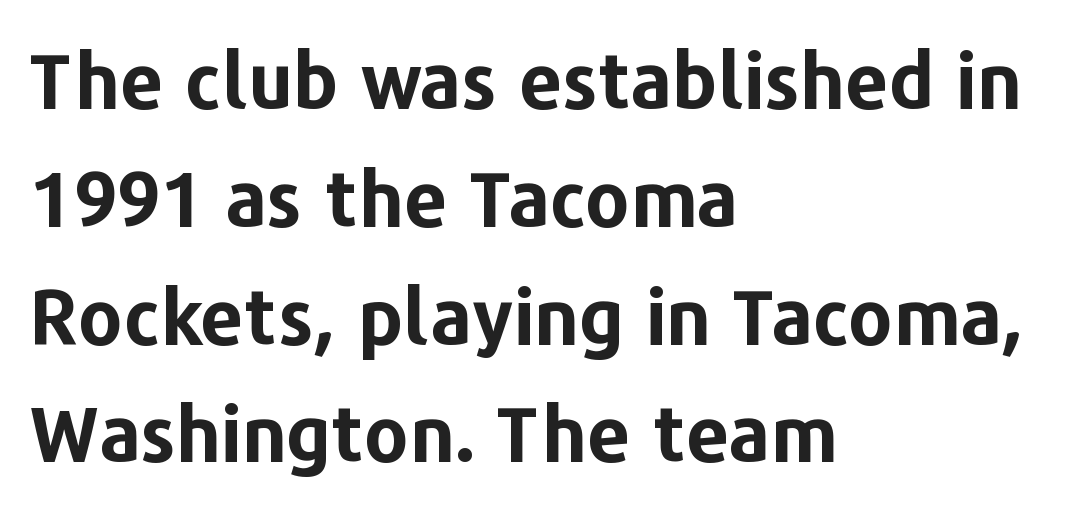
Here the designer chose a conventional face with non-uniform glyph widths. The gaps between neighbouring characters are ordinary and unremarkable. Baseline-to-baseline distance is the conventional proportion of letter height. The zone under the glyphs is completely vacant. Stroke thickness is high; the sample reads as a true bold.
